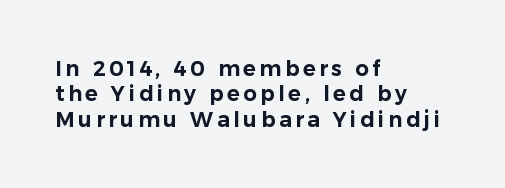
A bare baseline throughout the passage. This sample uses an upright cut, with every glyph sitting square on the baseline. These lines are set flush left with a ragged right edge.
